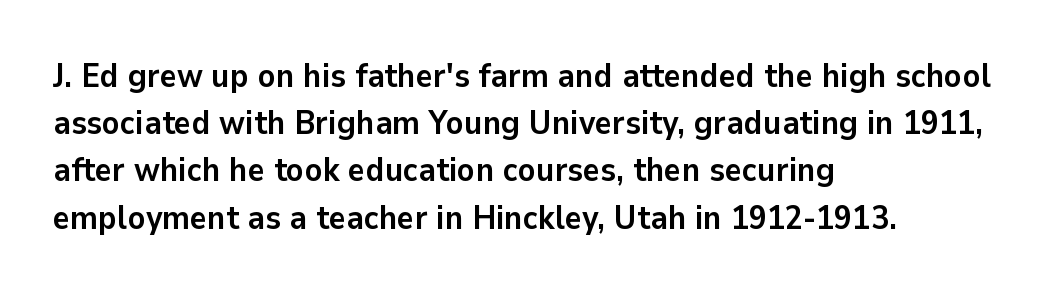
Q: Is the text bold? A: Yes.
Q: Is the text italic (slanted)? A: No, it is upright.
Q: Is the typeface a serif or a sans-serif typeface? A: Sans-serif.
Q: Is the text underlined? A: No.
Q: How is the paragraph aligned? A: Left-aligned.
Q: Is the spacing between letters normal or unusually wide? A: Normal.
Q: Is the spacing between lines tight, normal or loose? A: Normal.
Q: Width (condensed, normal, or wide)? A: Normal.
Q: Stroke contrast? A: Low.
Q: x-height? A: Medium.
Q: Monospaced? A: No.
